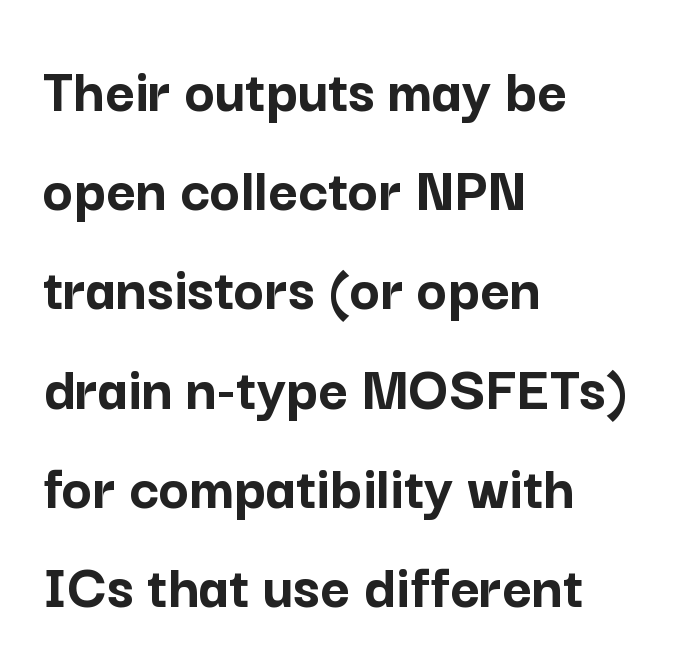
The image shows 64 px semibold sans-serif type, upright; set left-aligned, normal line spacing (1.55x), normal letter spacing, not underlined; low stroke contrast and a medium x-height.
